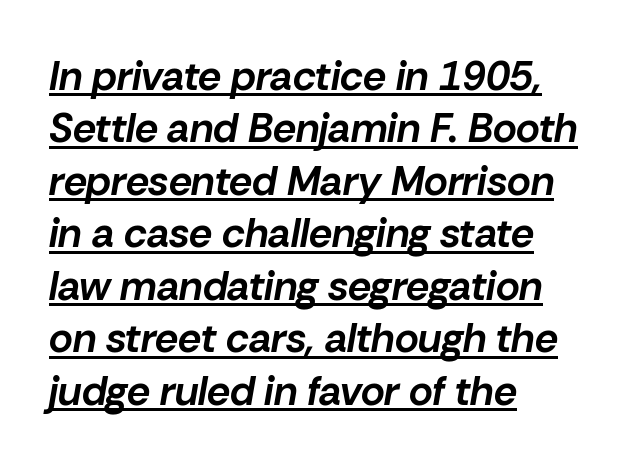
{"italic": "yes", "lean": "right", "slant_degrees": 10, "bold": "yes", "weight": "bold", "width": "normal", "stroke_contrast": "low", "x_height": "medium", "monospaced": "no", "underline": "yes", "align": "left", "line_spacing": "normal", "line_spacing_ratio": 1.28, "letter_spacing": "normal", "letter_spacing_em": 0.0, "glyph_px": 41}
